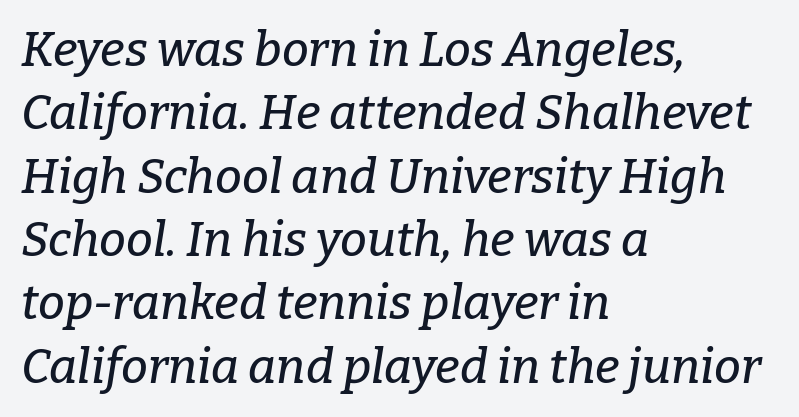
Q: Is the text italic (slanted)? A: Yes, it leans right by about 9 degrees.
Q: Is the typeface a serif or a sans-serif typeface? A: Serif.
Q: Is the text underlined? A: No.
Q: How is the paragraph aligned? A: Left-aligned.
Q: Is the spacing between letters normal or unusually wide? A: Normal.
Q: Is the spacing between lines tight, normal or loose? A: Normal.
Q: Width (condensed, normal, or wide)? A: Normal.
Q: Stroke contrast? A: Low.
Q: x-height? A: Medium.
Q: Monospaced? A: No.
